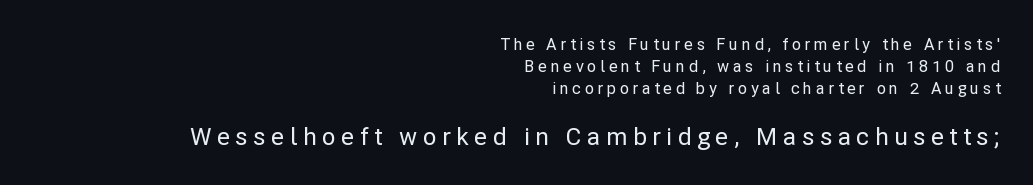
Q: Is the text italic (slanted)? A: No, it is upright.
Q: Is the text underlined? A: No.
Q: How is the paragraph aligned? A: Right-aligned.
Q: Is the spacing between letters normal or unusually wide? A: Unusually wide.
Q: Is the spacing between lines tight, normal or loose? A: Normal.
Q: Which block of text is set in a larger size, the first (top) or the second (bottom)? A: The second (bottom) one.
